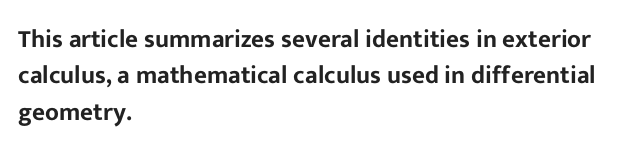
Plain, unruled lines of type. The type is set solid horizontally, with unmodified tracking. Tall strokes in this sample are plumb rather than angled. Regarding leading, the lines here are spaced in the standard way.
